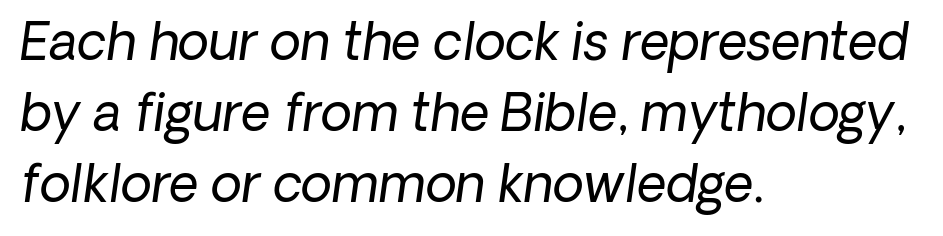
Q: Is the text bold? A: No.
Q: Is the typeface a serif or a sans-serif typeface? A: Sans-serif.
Q: Is the text underlined? A: No.
Q: How is the paragraph aligned? A: Left-aligned.
Q: Is the spacing between letters normal or unusually wide? A: Normal.
Q: Is the spacing between lines tight, normal or loose? A: Normal.
Q: Width (condensed, normal, or wide)? A: Normal.
Q: Stroke contrast? A: Low.
Q: x-height? A: Medium.
Q: Monospaced? A: No.
